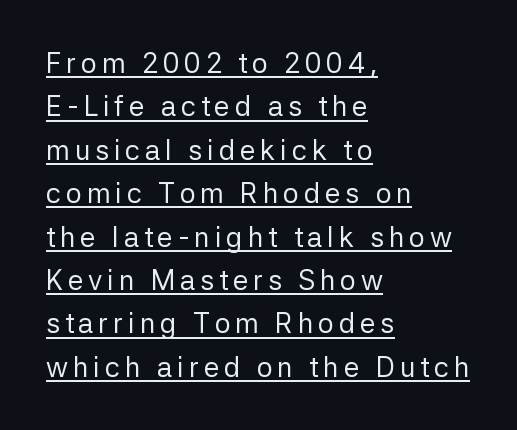
Q: Is the text bold? A: No.
Q: Is the text italic (slanted)? A: No, it is upright.
Q: Is the typeface a serif or a sans-serif typeface? A: Sans-serif.
Q: Is the text underlined? A: Yes.
Q: How is the paragraph aligned? A: Left-aligned.
Q: Is the spacing between lines tight, normal or loose? A: Normal.
Q: Width (condensed, normal, or wide)? A: Normal.
Q: Stroke contrast? A: Low.
Q: x-height? A: Medium.
Q: Monospaced? A: No.
